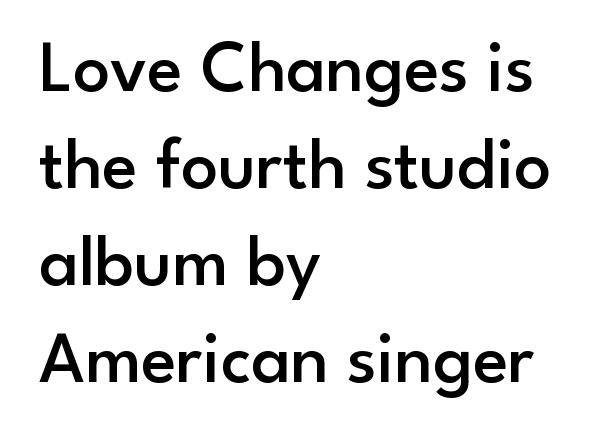
The image shows 73 px semibold sans-serif type, upright; set left-aligned, normal line spacing (1.33x), normal letter spacing, not underlined; low stroke contrast and a small x-height.
